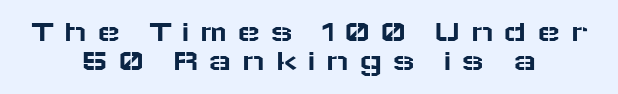
{"serif": "no", "italic": "no", "width": "wide", "stroke_contrast": "low", "x_height": "medium", "monospaced": "no", "underline": "no", "align": "center", "line_spacing": "tight", "line_spacing_ratio": 0.95, "letter_spacing": "wide", "letter_spacing_em": 0.3, "glyph_px": 31}
